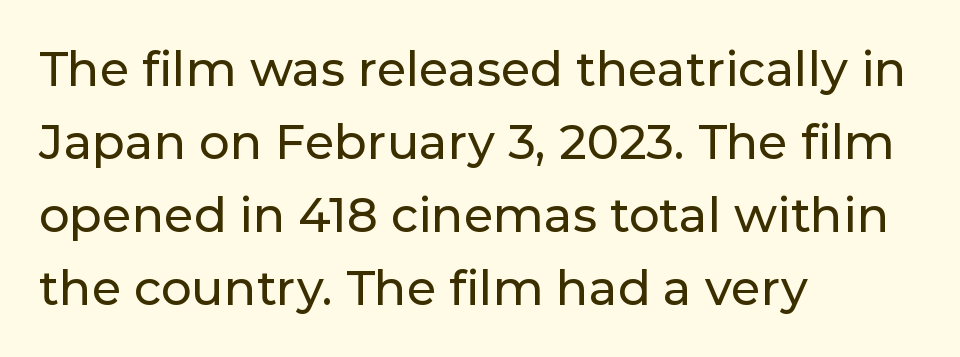
The image shows 48 px sans-serif type, upright; set left-aligned, normal line spacing (1.52x), normal letter spacing, not underlined; low stroke contrast and a medium x-height.
